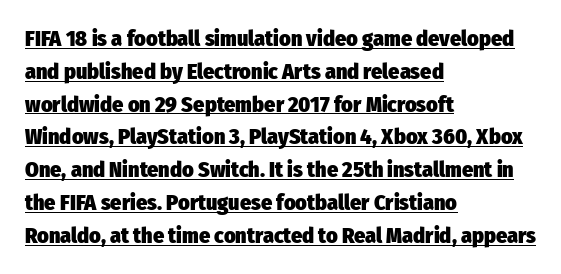
The image shows 22 px bold type, upright; set left-aligned, normal line spacing (1.49x), normal letter spacing, underlined.
